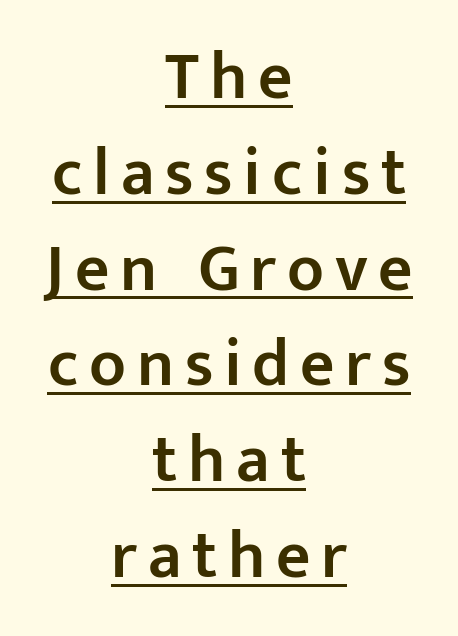
Proportional: the letters do not fall into vertical columns. Layout note: lines centered. The lettering is marked with a stroke running underneath it. Horizontal bands of white between lines are of average thickness.
